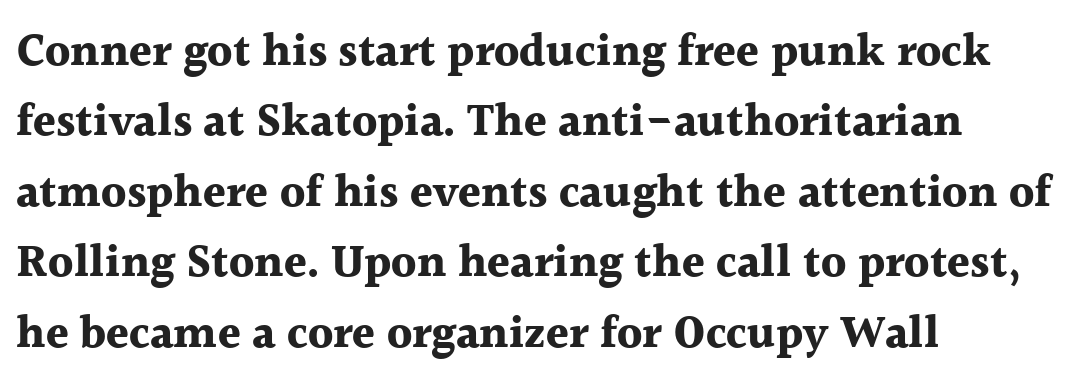
The image shows 46 px bold serif type, upright; set left-aligned, normal line spacing (1.53x), normal letter spacing, not underlined; a medium x-height.
